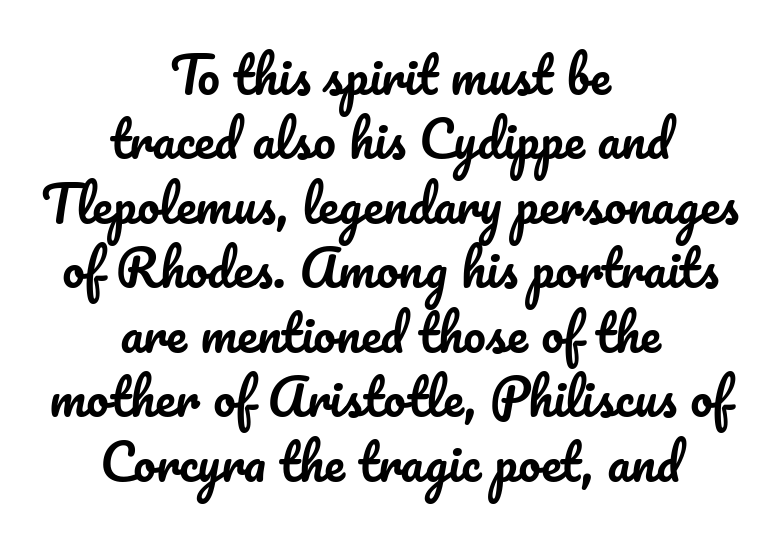
Honestly, the row spacing looks completely unremarkable. Varying glyph widths throughout — classic text-font behaviour. Nobody touched the tracking dial on this one.
